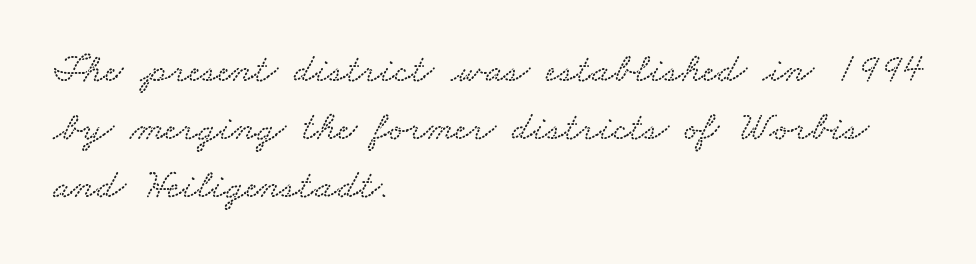
The image shows 41 px wide type; set left-aligned, normal line spacing (1.41x), normal letter spacing, not underlined; low stroke contrast and a small x-height.
